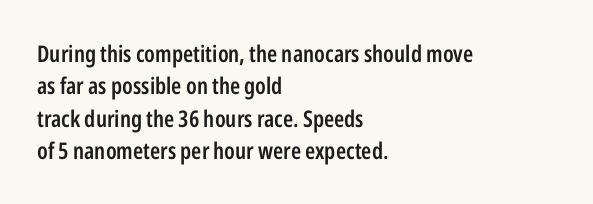
The image shows 23 px text type, upright; set left-aligned, normal line spacing (1.41x), normal letter spacing, not underlined.
